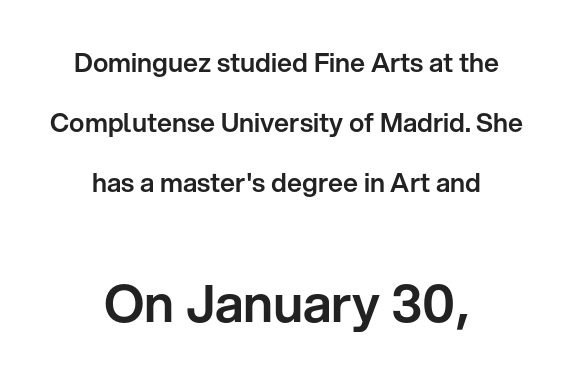
The image shows 52 px sans-serif type, upright; set centered, loose line spacing (2.3x), normal letter spacing, not underlined; the second (bottom) block is 2.0x larger; low stroke contrast and a medium x-height.
